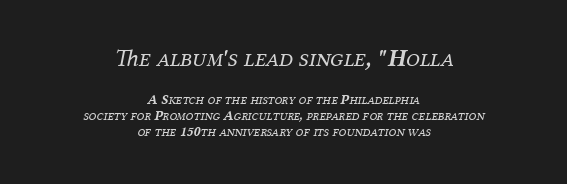
Q: Is the text bold? A: No.
Q: Is the text italic (slanted)? A: Yes, it leans right by about 12 degrees.
Q: Is the text underlined? A: No.
Q: How is the paragraph aligned? A: Centered.
Q: Is the spacing between letters normal or unusually wide? A: Normal.
Q: Is the spacing between lines tight, normal or loose? A: Tight.
Q: Which block of text is set in a larger size, the first (top) or the second (bottom)? A: The first (top) one.
